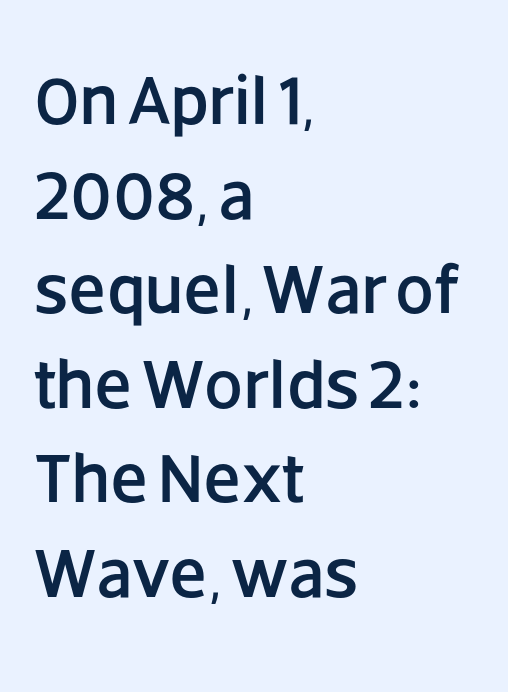
Quick note: underline off. Ascenders rise straight up at ninety degrees. The letters advance in unequal steps, a hallmark of proportional type. The passage shown stacks its lines at a standard gap. Is this a sans? Yes — the strokes have no serifs. Reading down the block, your eye returns to a fixed left position each line.
